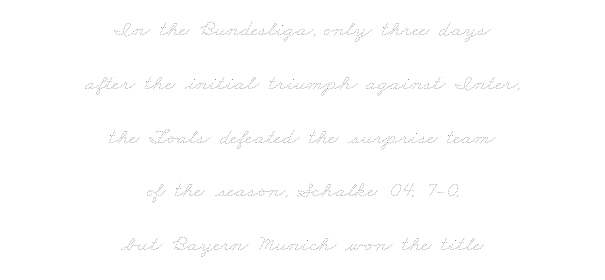
{"bold": "no", "underline": "no", "align": "center", "line_spacing": "loose", "line_spacing_ratio": 2.34, "letter_spacing": "normal", "letter_spacing_em": 0.0, "glyph_px": 23}
